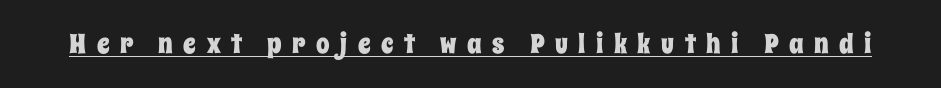
Q: Is the text italic (slanted)? A: No, it is upright.
Q: Is the text underlined? A: Yes.
Q: Is the spacing between letters normal or unusually wide? A: Unusually wide.
